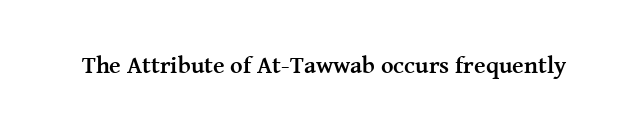
The image shows 24 px bold type, upright; set normal letter spacing, not underlined.
